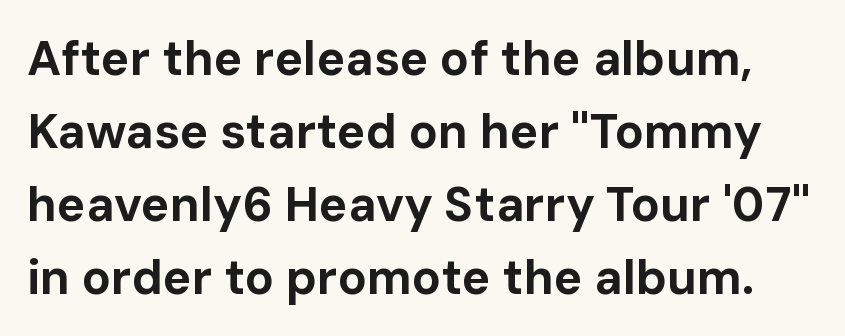
Q: Is the text bold? A: Yes.
Q: Is the text italic (slanted)? A: No, it is upright.
Q: Is the typeface a serif or a sans-serif typeface? A: Sans-serif.
Q: Is the text underlined? A: No.
Q: Is the spacing between letters normal or unusually wide? A: Normal.
Q: Is the spacing between lines tight, normal or loose? A: Normal.
Q: Width (condensed, normal, or wide)? A: Normal.
Q: Stroke contrast? A: Low.
Q: x-height? A: Medium.
Q: Monospaced? A: No.
